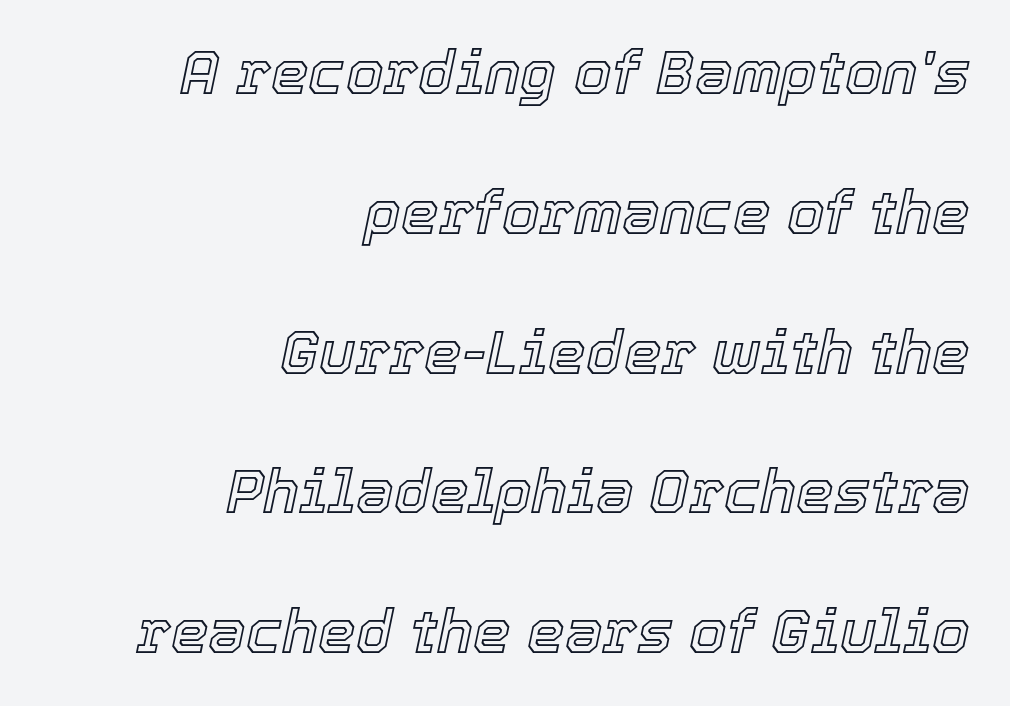
{"italic": "yes", "lean": "right", "slant_degrees": 12, "width": "normal", "x_height": "medium", "monospaced": "no", "underline": "no", "align": "right", "line_spacing": "loose", "line_spacing_ratio": 2.33, "letter_spacing": "normal", "letter_spacing_em": 0.0, "glyph_px": 60}
